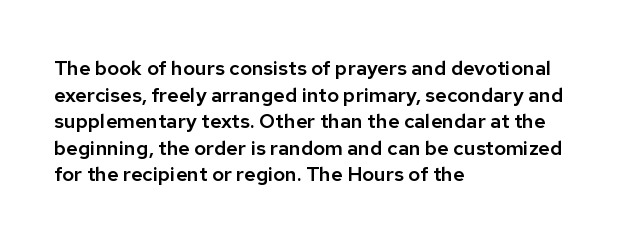
The image shows 20 px text type, upright; set left-aligned, normal line spacing (1.33x), normal letter spacing, not underlined.
